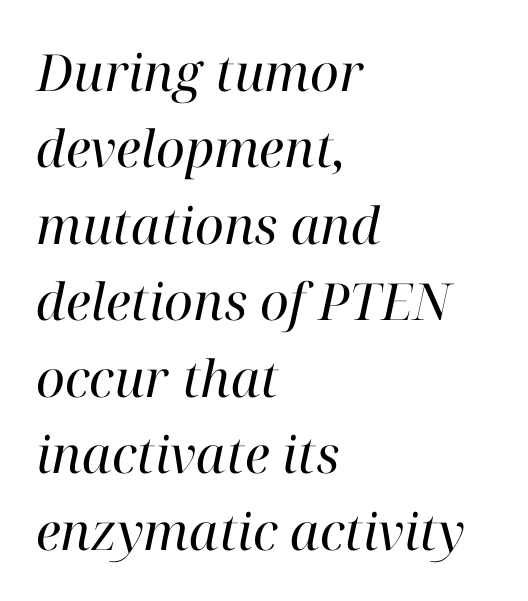
The image shows 51 px regular-weight serif type, italic (leaning right); set left-aligned, normal line spacing (1.5x), normal letter spacing, not underlined; high stroke contrast and a medium x-height.
